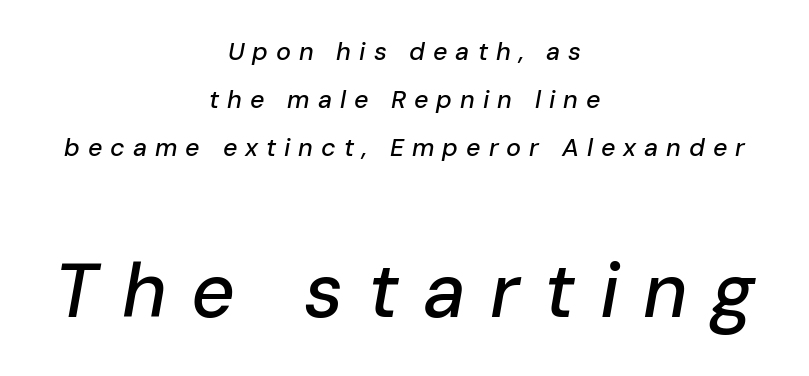
Q: Is the text italic (slanted)? A: Yes, it leans right by about 10 degrees.
Q: Is the text underlined? A: No.
Q: How is the paragraph aligned? A: Centered.
Q: Is the spacing between letters normal or unusually wide? A: Unusually wide.
Q: Is the spacing between lines tight, normal or loose? A: Loose.
Q: Which block of text is set in a larger size, the first (top) or the second (bottom)? A: The second (bottom) one.
Q: Width (condensed, normal, or wide)? A: Normal.
Q: Stroke contrast? A: Low.
Q: x-height? A: Medium.
Q: Monospaced? A: No.
